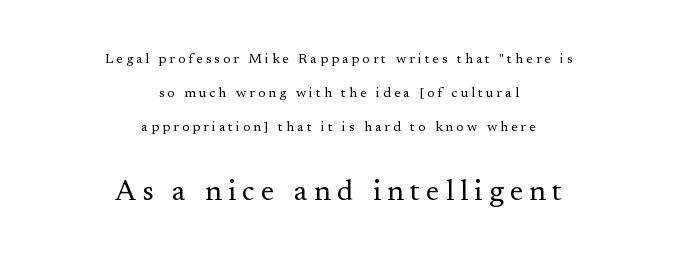
Q: Is the text bold? A: No.
Q: Is the text italic (slanted)? A: No, it is upright.
Q: Is the typeface a serif or a sans-serif typeface? A: Serif.
Q: Is the text underlined? A: No.
Q: How is the paragraph aligned? A: Centered.
Q: Is the spacing between letters normal or unusually wide? A: Unusually wide.
Q: Is the spacing between lines tight, normal or loose? A: Loose.
Q: Which block of text is set in a larger size, the first (top) or the second (bottom)? A: The second (bottom) one.
Q: Width (condensed, normal, or wide)? A: Normal.
Q: Stroke contrast? A: Medium.
Q: x-height? A: Small.
Q: Monospaced? A: No.
